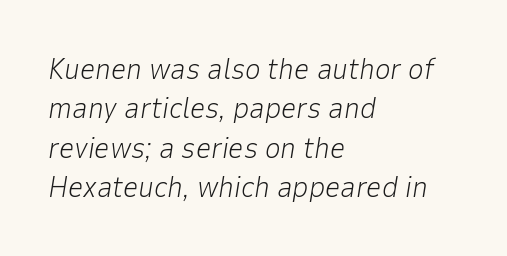
Q: Is the text bold? A: No.
Q: Is the text italic (slanted)? A: Yes, it leans right by about 9 degrees.
Q: Is the text underlined? A: No.
Q: How is the paragraph aligned? A: Left-aligned.
Q: Is the spacing between letters normal or unusually wide? A: Normal.
Q: Is the spacing between lines tight, normal or loose? A: Normal.
Q: Width (condensed, normal, or wide)? A: Normal.
Q: Stroke contrast? A: Low.
Q: x-height? A: Medium.
Q: Monospaced? A: No.
